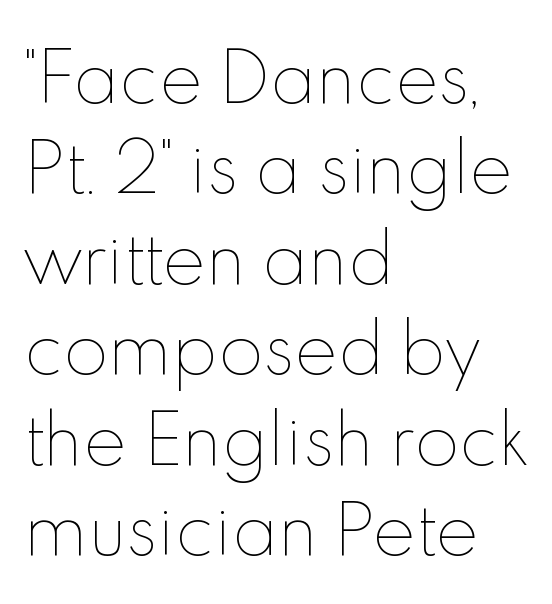
Q: Is the text bold? A: No.
Q: Is the text italic (slanted)? A: No, it is upright.
Q: Is the text underlined? A: No.
Q: How is the paragraph aligned? A: Left-aligned.
Q: Is the spacing between letters normal or unusually wide? A: Normal.
Q: Is the spacing between lines tight, normal or loose? A: Normal.
Q: Width (condensed, normal, or wide)? A: Normal.
Q: x-height? A: Small.
Q: Monospaced? A: No.
